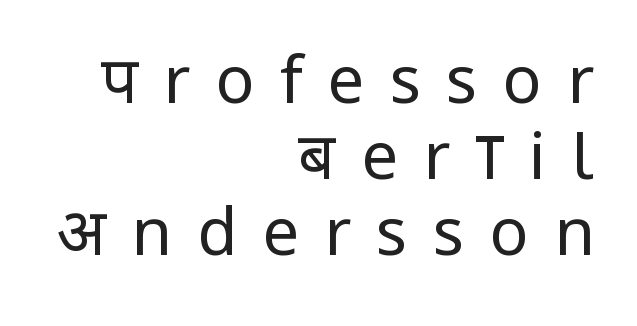
A typesetter would mark this as roman, not italic. A clean baseline with only descenders dipping below it. Is this a fixed-width face? No — the glyphs have proportional, varying widths. The face used here is rendered with a markedly widened letterfit.
